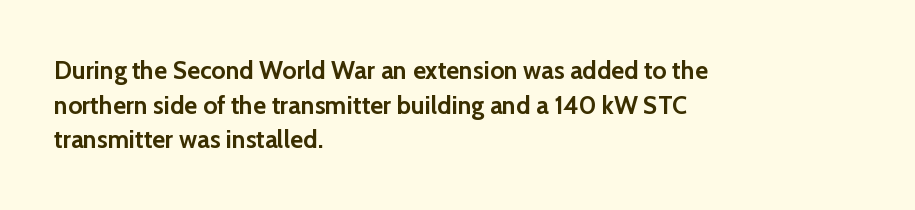
{"italic": "no", "bold": "yes", "underline": "no", "align": "left", "line_spacing": "normal", "line_spacing_ratio": 1.39, "letter_spacing": "normal", "letter_spacing_em": 0.0, "glyph_px": 25}
